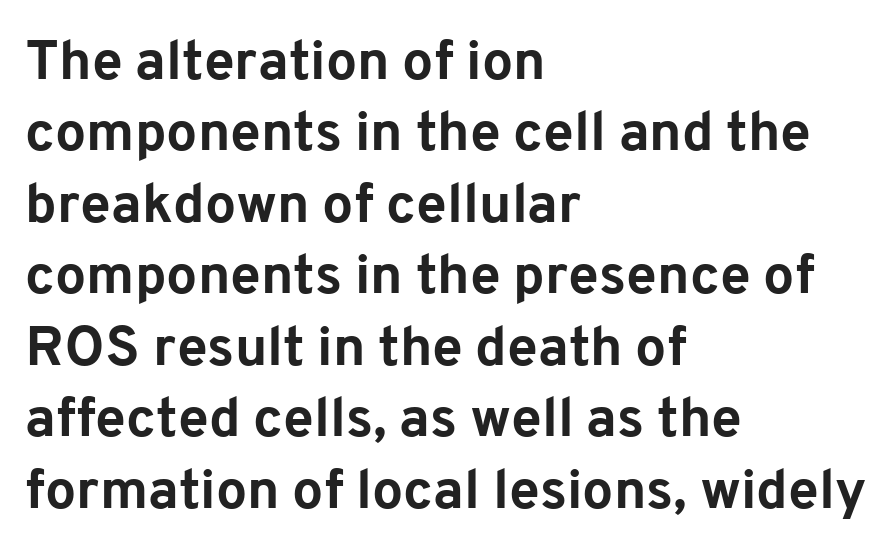
{"serif": "no", "italic": "no", "bold": "yes", "weight": "bold", "width": "normal", "stroke_contrast": "low", "x_height": "medium", "monospaced": "no", "underline": "no", "align": "left", "line_spacing": "normal", "line_spacing_ratio": 1.3, "letter_spacing": "normal", "letter_spacing_em": 0.0, "glyph_px": 55}
